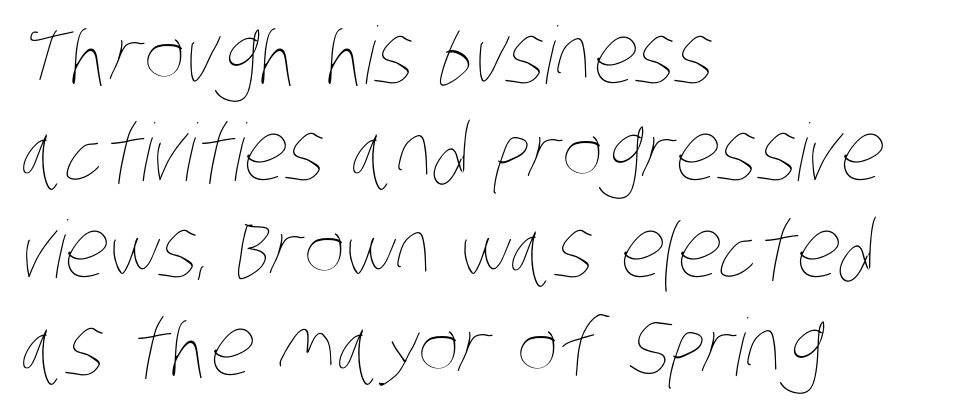
{"bold": "no", "weight": "thin", "width": "condensed", "stroke_contrast": "low", "x_height": "large", "monospaced": "no", "underline": "no", "align": "left", "line_spacing_ratio": 1.23, "letter_spacing": "normal", "letter_spacing_em": 0.0, "glyph_px": 79}
